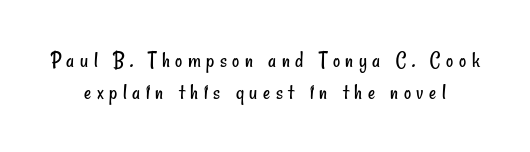
Q: Is the text bold? A: No.
Q: Is the text underlined? A: No.
Q: Is the spacing between letters normal or unusually wide? A: Unusually wide.
Q: Is the spacing between lines tight, normal or loose? A: Normal.
